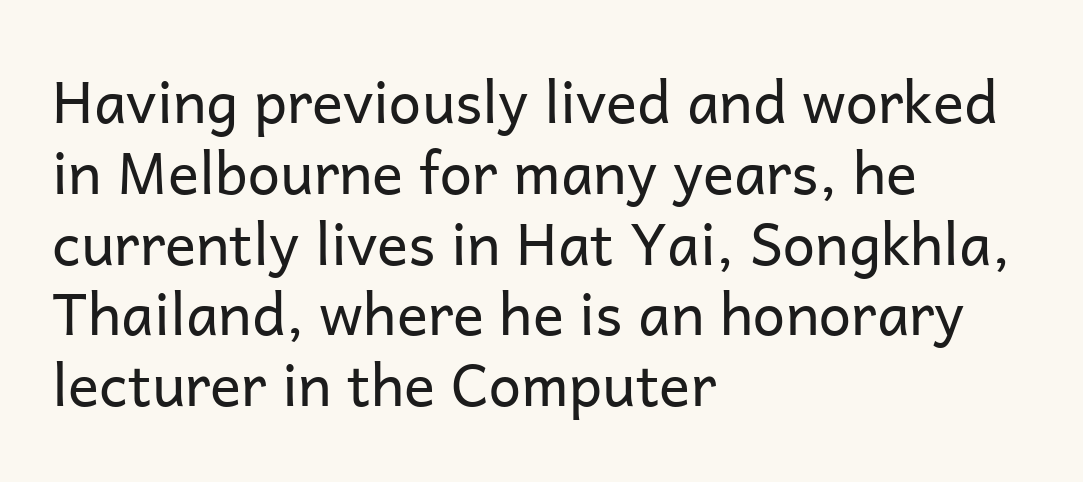
The image shows 58 px regular-weight sans-serif type, upright; set left-aligned, line spacing 1.22x, normal letter spacing, not underlined; low stroke contrast and a medium x-height.
